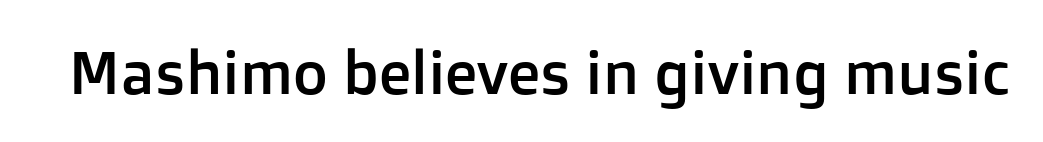
The tracking reads as untouched default to a designer's eye. What kind of face is this? One without serifs — a sans. In terms of posture, this sample is upright. Rule under the text: the space is simply empty. You could not count columns in this text — the font is proportionally spaced.
